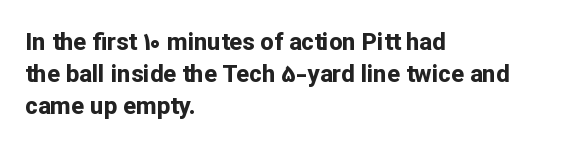
Q: Is the text bold? A: Yes.
Q: Is the text italic (slanted)? A: No, it is upright.
Q: Is the text underlined? A: No.
Q: How is the paragraph aligned? A: Left-aligned.
Q: Is the spacing between letters normal or unusually wide? A: Normal.
Q: Is the spacing between lines tight, normal or loose? A: Normal.
